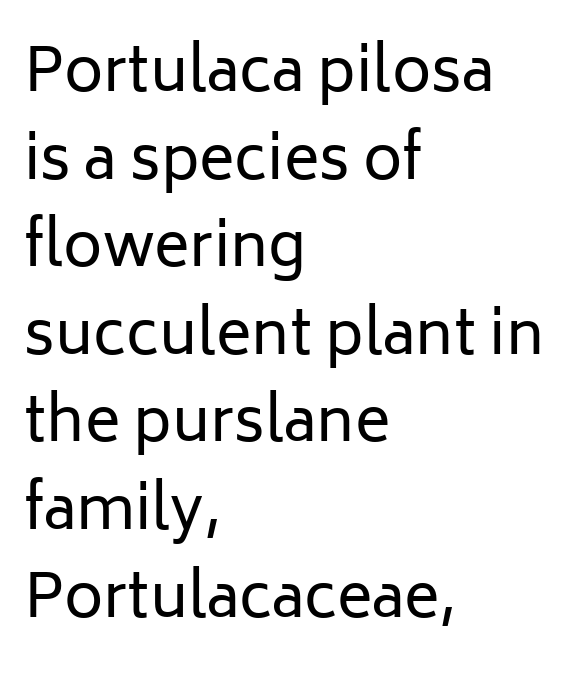
Q: Is the text bold? A: No.
Q: Is the text italic (slanted)? A: No, it is upright.
Q: Is the typeface a serif or a sans-serif typeface? A: Sans-serif.
Q: Is the text underlined? A: No.
Q: How is the paragraph aligned? A: Left-aligned.
Q: Is the spacing between letters normal or unusually wide? A: Normal.
Q: Is the spacing between lines tight, normal or loose? A: Normal.
Q: Width (condensed, normal, or wide)? A: Normal.
Q: Stroke contrast? A: Low.
Q: x-height? A: Medium.
Q: Monospaced? A: No.
